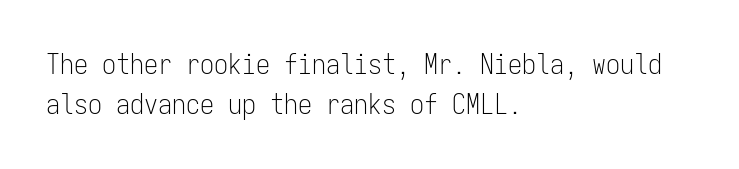
Letters have the restrained weight of plain body copy at most. A clean baseline with only descenders dipping below it. The axis of the letterforms is exactly vertical. A student would call this left alignment; a typographer would say flush left, rag right.
